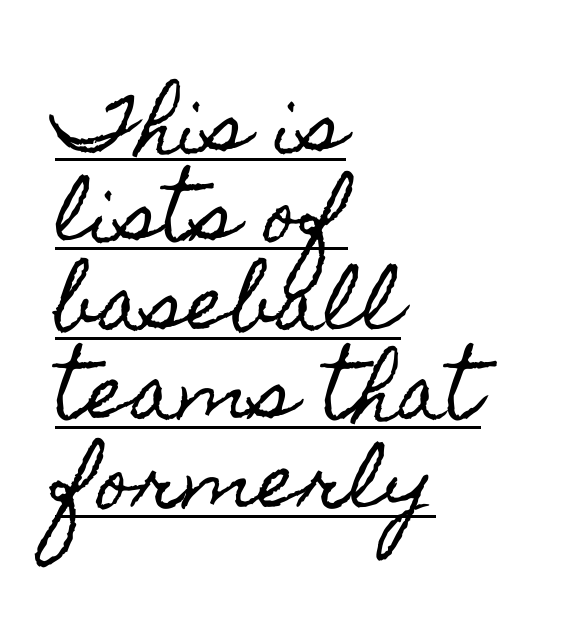
The image shows 73 px condensed type; set left-aligned, line spacing 1.22x, normal letter spacing, underlined; a small x-height.
